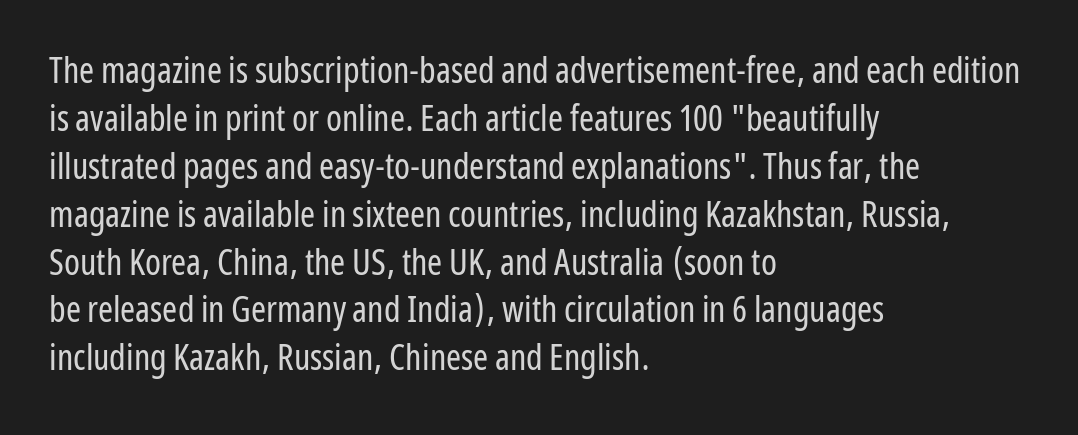
The image shows 36 px regular-weight, condensed sans-serif type, upright; set left-aligned, normal line spacing (1.33x), normal letter spacing, not underlined; low stroke contrast and a medium x-height.
